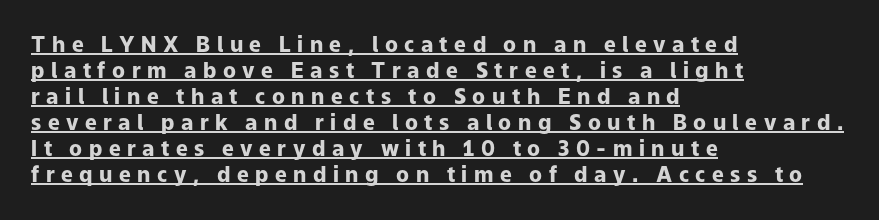
The image shows 21 px bold type, upright; set left-aligned, line spacing 1.24x, unusually wide letter spacing (+0.31 em), underlined.
